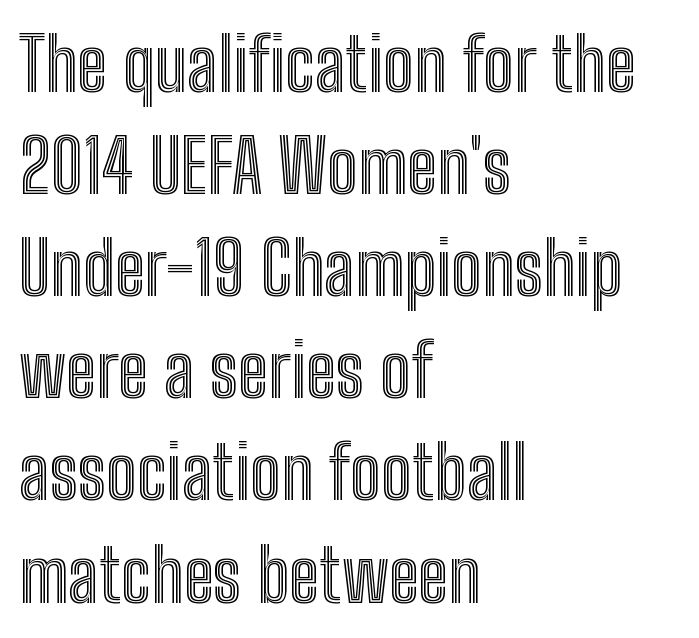
{"italic": "no", "width": "condensed", "x_height": "medium", "monospaced": "no", "underline": "no", "align": "left", "line_spacing": "normal", "line_spacing_ratio": 1.38, "letter_spacing": "normal", "letter_spacing_em": 0.0, "glyph_px": 74}
